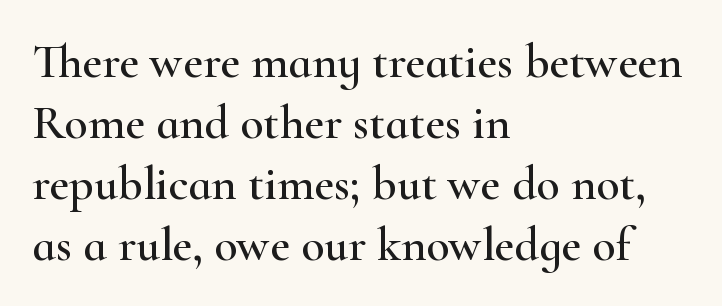
A clean baseline with only descenders dipping below it. Leading matches the norm, producing a regular column. Compared with a centered layout, this one pins lines to the left instead. In terms of letterform style, serifs are clearly present. It's the straight-up-and-down kind of type.
